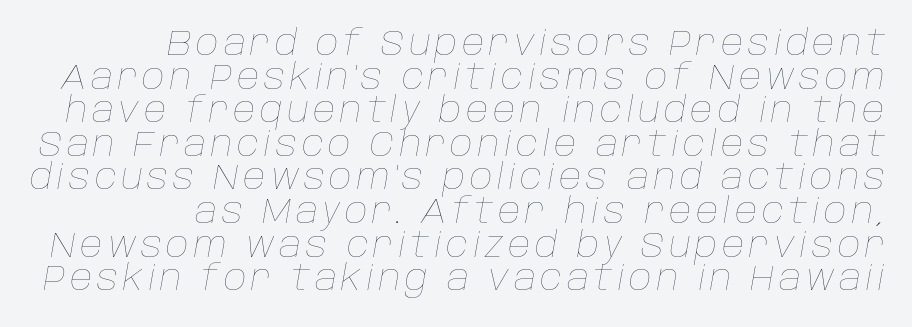
All the whitespace from short lines collects on the left. One glance says dense: line gaps are narrower than usual. Weight: in the light-to-regular range. The passage shown leans; its letterforms are oblique. Each letter keeps its own natural width here, so spacing adapts to shape. Lines of text with bare space underneath.
